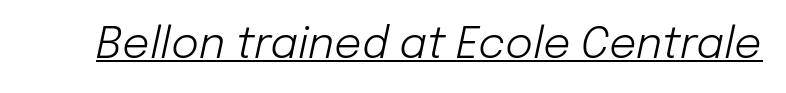
Q: Is the text bold? A: No.
Q: Is the text italic (slanted)? A: Yes, it leans right by about 12 degrees.
Q: Is the text underlined? A: Yes.
Q: Is the spacing between letters normal or unusually wide? A: Normal.
Q: Width (condensed, normal, or wide)? A: Normal.
Q: Stroke contrast? A: Low.
Q: x-height? A: Medium.
Q: Monospaced? A: No.
